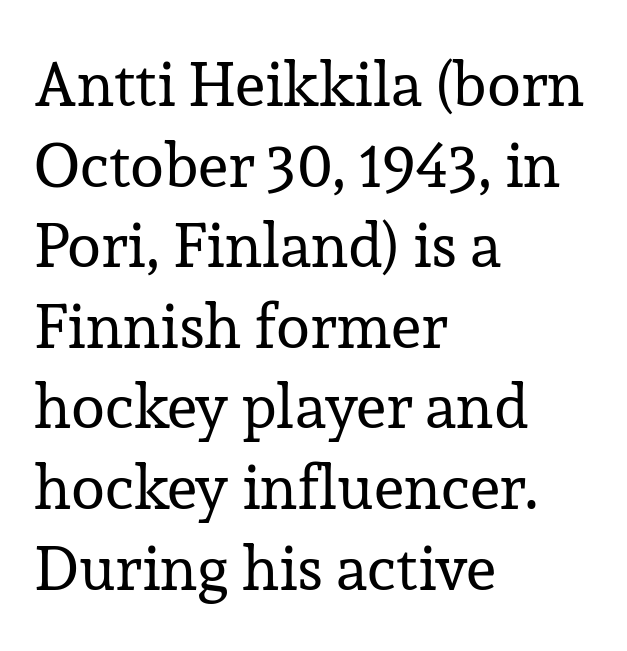
{"serif": "yes", "italic": "no", "bold": "no", "weight": "regular", "width": "normal", "stroke_contrast": "low", "x_height": "medium", "monospaced": "no", "underline": "no", "align": "left", "line_spacing": "normal", "line_spacing_ratio": 1.3, "letter_spacing": "normal", "letter_spacing_em": 0.0, "glyph_px": 62}
